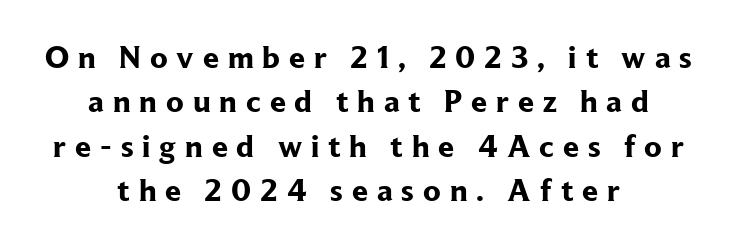
The image shows 32 px bold serif type, upright; set centered, normal line spacing (1.39x), unusually wide letter spacing (+0.28 em), not underlined; low stroke contrast and a medium x-height.
